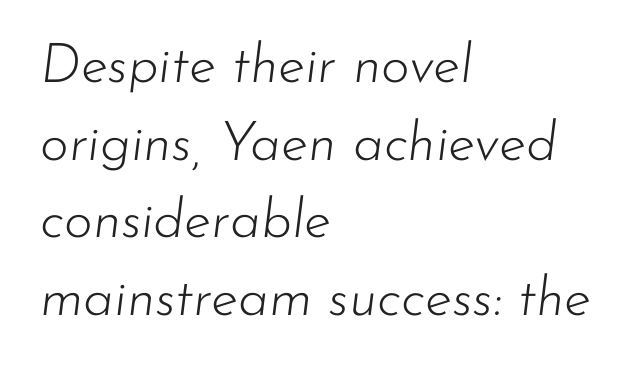
{"italic": "yes", "lean": "right", "slant_degrees": 7, "bold": "no", "weight": "light", "width": "normal", "stroke_contrast": "low", "x_height": "small", "monospaced": "no", "underline": "no", "align": "left", "line_spacing": "normal", "line_spacing_ratio": 1.41, "letter_spacing": "normal", "letter_spacing_em": 0.0, "glyph_px": 55}
